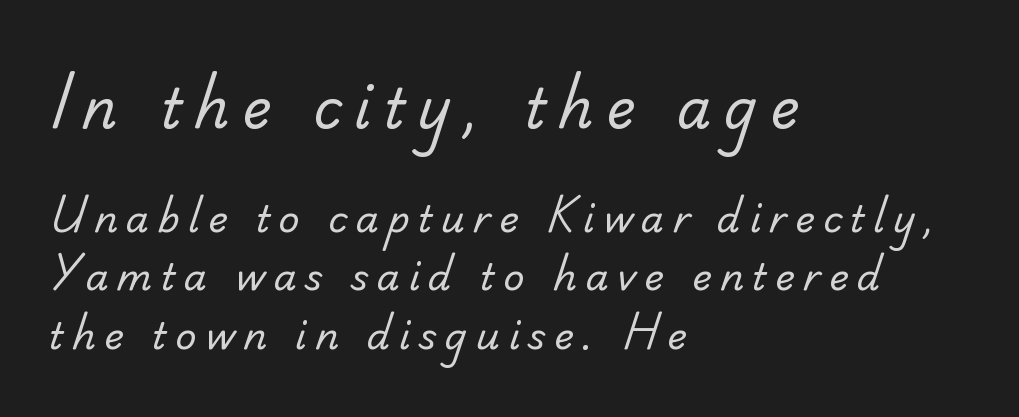
Q: Is the text bold? A: No.
Q: Is the typeface a serif or a sans-serif typeface? A: Sans-serif.
Q: Is the text underlined? A: No.
Q: How is the paragraph aligned? A: Left-aligned.
Q: Is the spacing between letters normal or unusually wide? A: Unusually wide.
Q: Is the spacing between lines tight, normal or loose? A: Normal.
Q: Which block of text is set in a larger size, the first (top) or the second (bottom)? A: The first (top) one.
Q: Width (condensed, normal, or wide)? A: Normal.
Q: Stroke contrast? A: Low.
Q: x-height? A: Small.
Q: Monospaced? A: No.
